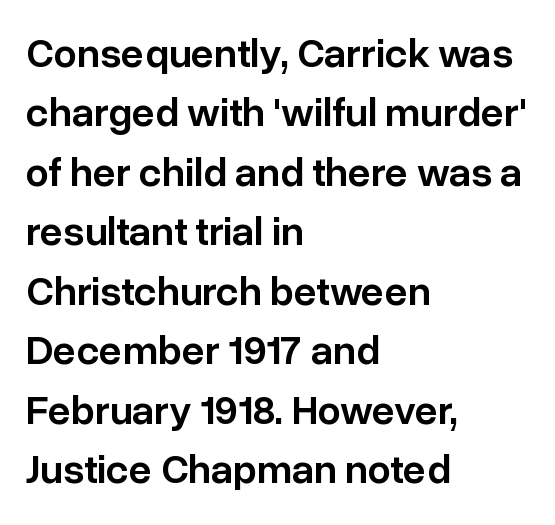
{"serif": "no", "italic": "no", "bold": "semi", "weight": "semibold", "width": "normal", "stroke_contrast": "low", "x_height": "medium", "monospaced": "no", "underline": "no", "align": "left", "line_spacing": "normal", "line_spacing_ratio": 1.45, "letter_spacing": "normal", "letter_spacing_em": 0.0, "glyph_px": 41}
